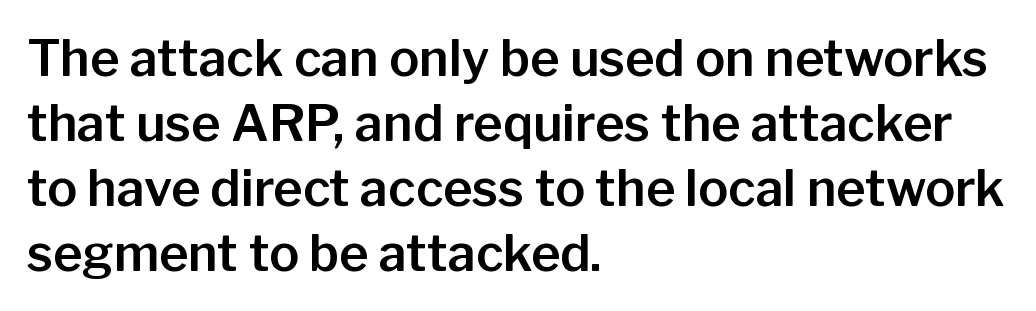
{"serif": "no", "italic": "no", "width": "normal", "stroke_contrast": "low", "x_height": "medium", "monospaced": "no", "underline": "no", "align": "left", "line_spacing": "normal", "line_spacing_ratio": 1.3, "letter_spacing": "normal", "letter_spacing_em": 0.0, "glyph_px": 50}
